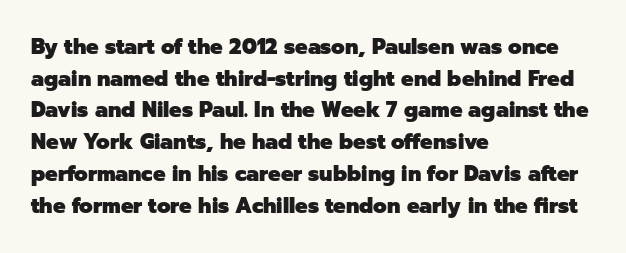
{"italic": "no", "bold": "yes", "underline": "no", "align": "left", "line_spacing": "normal", "line_spacing_ratio": 1.51, "letter_spacing": "normal", "letter_spacing_em": 0.0, "glyph_px": 21}
